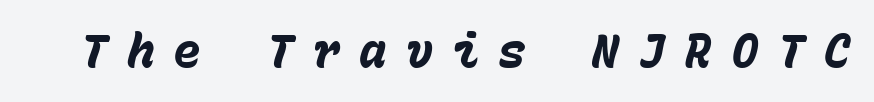
Q: Is the text bold? A: Yes.
Q: Is the text italic (slanted)? A: Yes, it leans right by about 15 degrees.
Q: Is the text underlined? A: No.
Q: Is the spacing between letters normal or unusually wide? A: Unusually wide.
Q: Width (condensed, normal, or wide)? A: Normal.
Q: Stroke contrast? A: Low.
Q: x-height? A: Medium.
Q: Monospaced? A: Yes.
